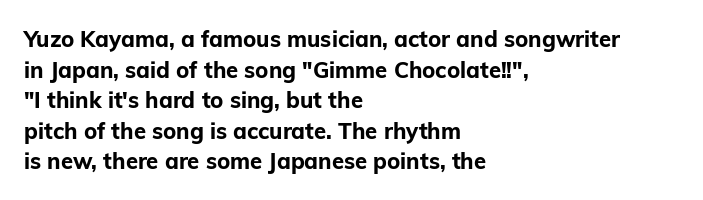
Q: Is the text bold? A: Yes.
Q: Is the text italic (slanted)? A: No, it is upright.
Q: Is the text underlined? A: No.
Q: How is the paragraph aligned? A: Left-aligned.
Q: Is the spacing between letters normal or unusually wide? A: Normal.
Q: Is the spacing between lines tight, normal or loose? A: Normal.
